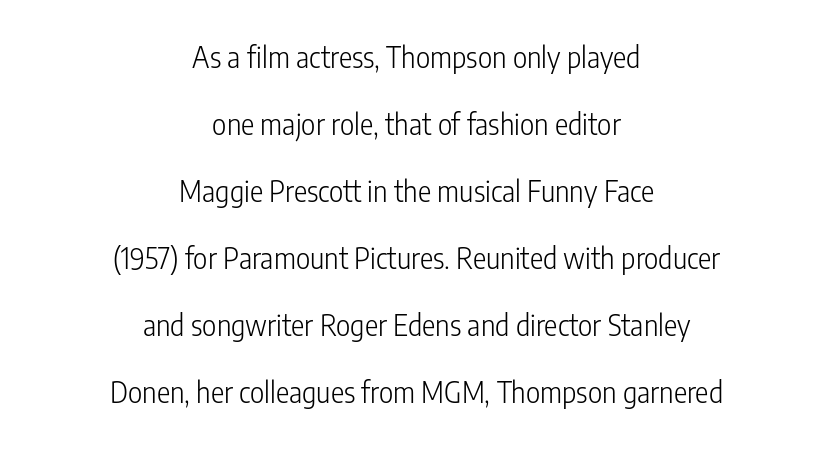
Q: Is the text bold? A: No.
Q: Is the text italic (slanted)? A: No, it is upright.
Q: Is the typeface a serif or a sans-serif typeface? A: Sans-serif.
Q: Is the text underlined? A: No.
Q: How is the paragraph aligned? A: Centered.
Q: Is the spacing between letters normal or unusually wide? A: Normal.
Q: Is the spacing between lines tight, normal or loose? A: Loose.
Q: Width (condensed, normal, or wide)? A: Condensed.
Q: Stroke contrast? A: Low.
Q: x-height? A: Medium.
Q: Monospaced? A: No.
